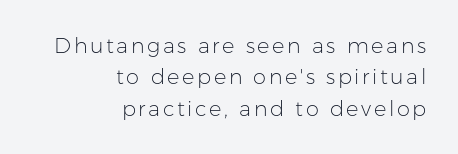
{"italic": "no", "bold": "no", "underline": "no", "align": "right", "line_spacing": "normal", "line_spacing_ratio": 1.5, "glyph_px": 21}
